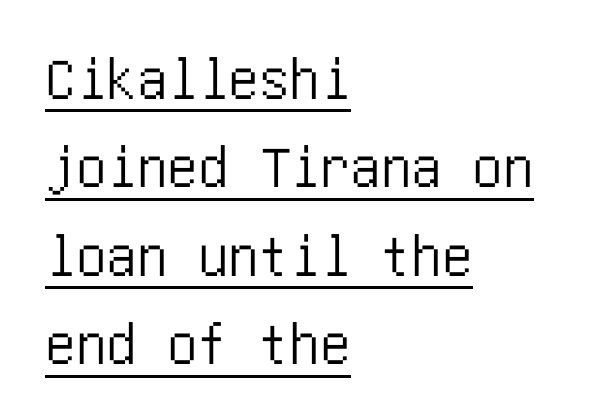
This rendering leaves character spacing at its baseline value. When letters stand straight like this, we call the style roman or upright. The typesetter has applied underlining to the passage shown. What kind of face is this? One without serifs — a sans. Interline gaps are of average width in this sample. This sample is left-justified, so line endings fall wherever the words run out.
